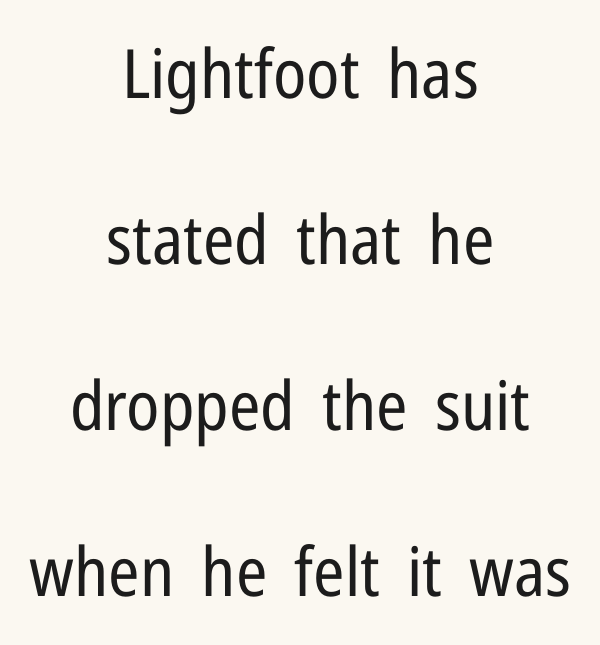
{"serif": "no", "italic": "no", "bold": "no", "weight": "regular", "width": "condensed", "stroke_contrast": "low", "x_height": "medium", "monospaced": "no", "underline": "no", "align": "center", "line_spacing": "loose", "line_spacing_ratio": 2.44, "letter_spacing": "normal", "letter_spacing_em": 0.0, "glyph_px": 68}
